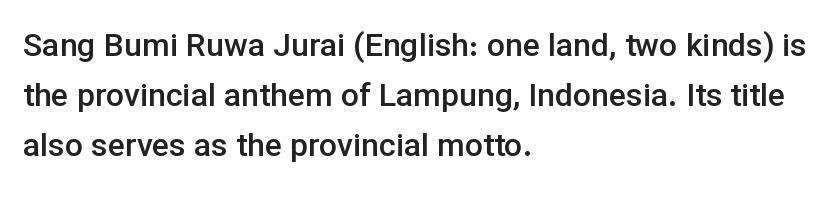
The image shows 32 px semibold sans-serif type, upright; set left-aligned, normal line spacing (1.57x), normal letter spacing, not underlined; low stroke contrast and a medium x-height.
